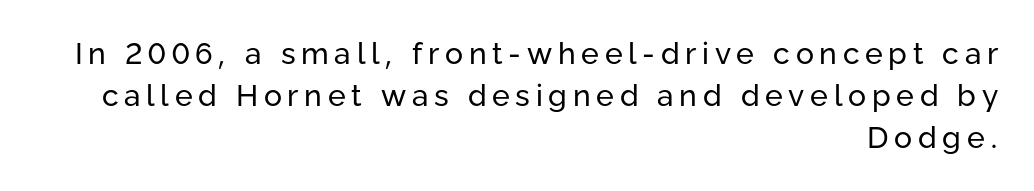
{"serif": "no", "italic": "no", "bold": "no", "weight": "regular", "width": "normal", "stroke_contrast": "low", "x_height": "medium", "monospaced": "no", "underline": "no", "align": "right", "line_spacing": "normal", "line_spacing_ratio": 1.4, "glyph_px": 30}
